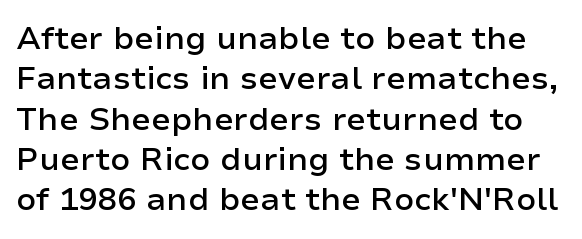
This rendering employs a face without finishing strokes, i.e., a sans-serif. The line texture is even and compact thanks to regular tracking. The rendering uses a semibold face; strokes are thickened but not to full bold. The string is rendered with underlining switched off.
